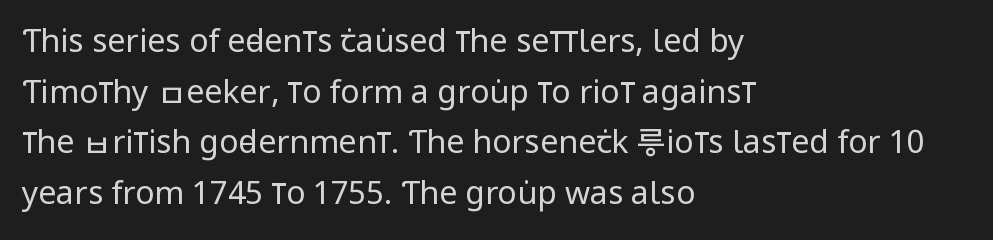
The gaps between neighbouring characters are ordinary and unremarkable. Quick note: underline off. This is not heavy type; no bold has been used. These lines sit exactly where default settings would place them.
